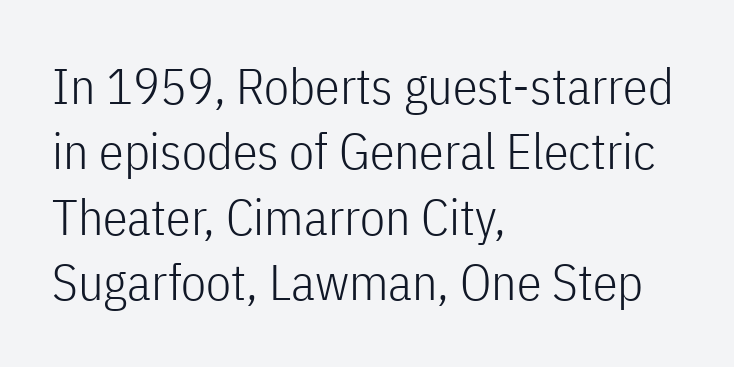
Q: Is the text bold? A: No.
Q: Is the text italic (slanted)? A: No, it is upright.
Q: Is the typeface a serif or a sans-serif typeface? A: Sans-serif.
Q: Is the text underlined? A: No.
Q: How is the paragraph aligned? A: Left-aligned.
Q: Is the spacing between letters normal or unusually wide? A: Normal.
Q: Is the spacing between lines tight, normal or loose? A: Normal.
Q: Width (condensed, normal, or wide)? A: Condensed.
Q: Stroke contrast? A: Low.
Q: x-height? A: Medium.
Q: Monospaced? A: No.
